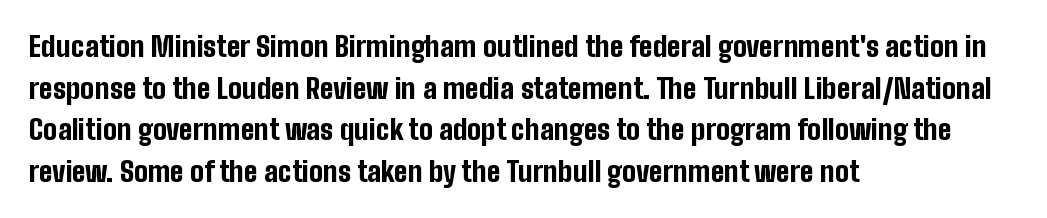
A student would call this left alignment; a typographer would say flush left, rag right. Quick note: underline off. The gaps between neighbouring characters are ordinary and unremarkable. Ascenders rise straight up at ninety degrees.
